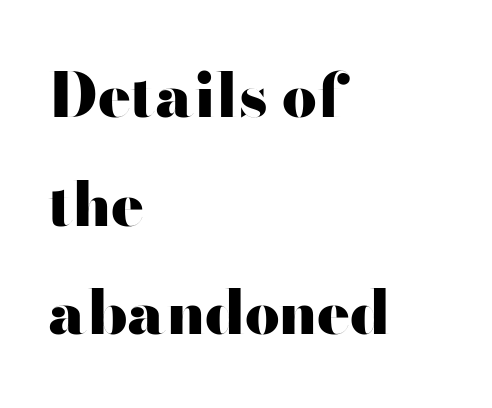
{"italic": "no", "bold": "yes", "weight": "heavy", "width": "wide", "stroke_contrast": "high", "x_height": "small", "monospaced": "no", "underline": "no", "align": "left", "line_spacing_ratio": 1.78, "letter_spacing": "normal", "letter_spacing_em": 0.0, "glyph_px": 61}
